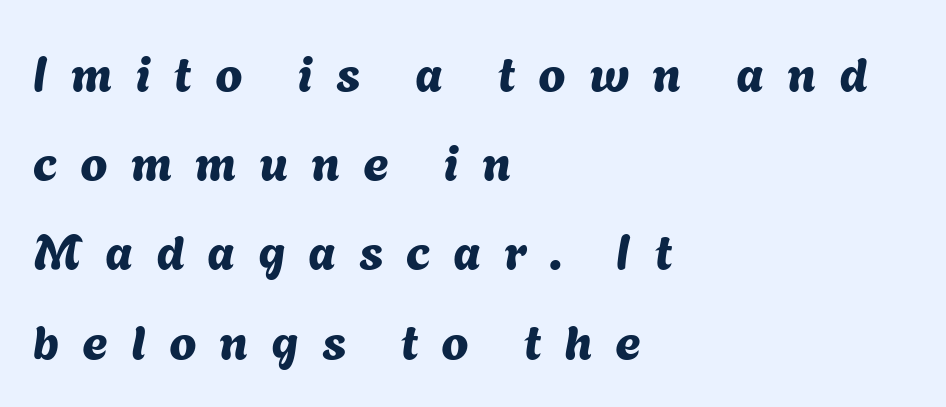
{"serif": "no", "width": "normal", "stroke_contrast": "medium", "x_height": "medium", "monospaced": "no", "underline": "no", "align": "left", "line_spacing_ratio": 1.82, "letter_spacing": "wide", "letter_spacing_em": 0.47, "glyph_px": 49}
